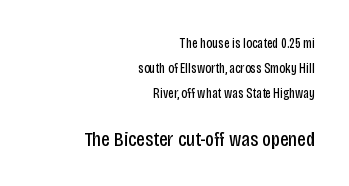
Horizontally, the lines are justified to the trailing edge only. Does the lettering tilt? It doesn't — this is upright. The second block has been scaled up relative to the first. Counters stay open thanks to moderate or lighter strokes.
